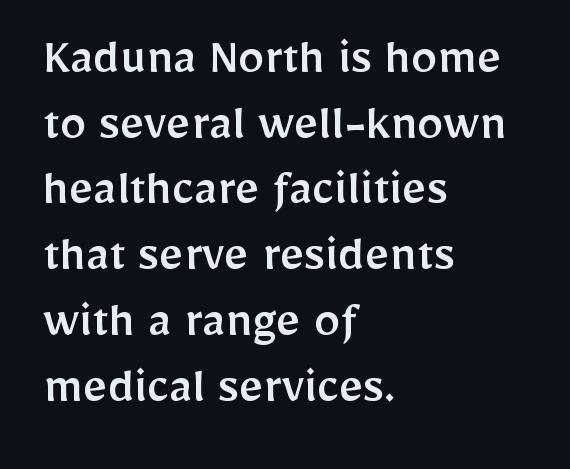
{"serif": "no", "italic": "no", "width": "normal", "stroke_contrast": "low", "x_height": "medium", "monospaced": "no", "underline": "no", "align": "left", "line_spacing_ratio": 1.24, "letter_spacing": "normal", "letter_spacing_em": 0.0, "glyph_px": 53}
